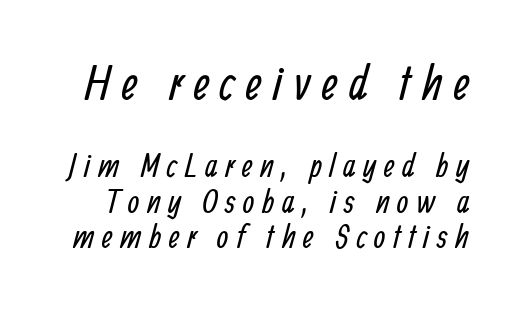
Q: Is the text bold? A: No.
Q: Is the typeface a serif or a sans-serif typeface? A: Sans-serif.
Q: Is the text underlined? A: No.
Q: Is the spacing between letters normal or unusually wide? A: Unusually wide.
Q: Is the spacing between lines tight, normal or loose? A: Tight.
Q: Which block of text is set in a larger size, the first (top) or the second (bottom)? A: The first (top) one.
Q: Width (condensed, normal, or wide)? A: Condensed.
Q: Stroke contrast? A: Low.
Q: x-height? A: Medium.
Q: Monospaced? A: No.
